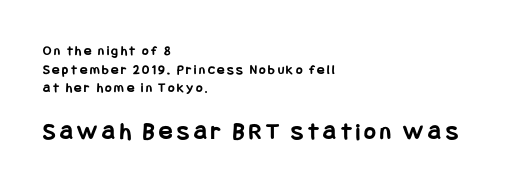
Q: Is the text bold? A: Yes.
Q: Is the text italic (slanted)? A: No, it is upright.
Q: Is the text underlined? A: No.
Q: How is the paragraph aligned? A: Left-aligned.
Q: Is the spacing between lines tight, normal or loose? A: Normal.
Q: Which block of text is set in a larger size, the first (top) or the second (bottom)? A: The second (bottom) one.
